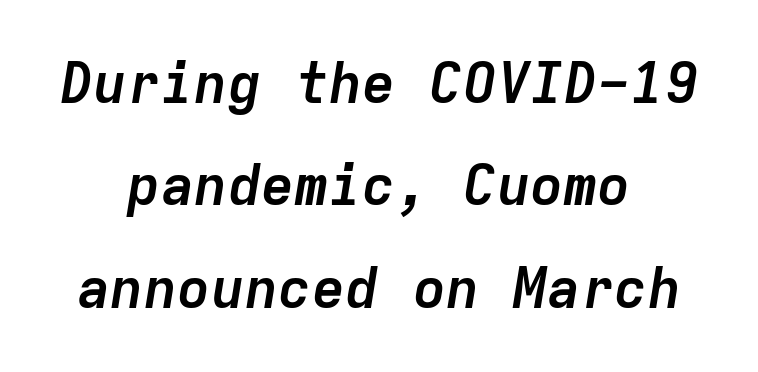
There's an unmistakable incline to the writing here. You could count columns in this text — the font is strictly monospaced. Unmarked baselines from the first word to the last. Summary of weight: heavy, a full bold. Compared with a flush-left layout, this one balances lines on the center instead. Between one letter and the next there's only the usual sliver of space.
